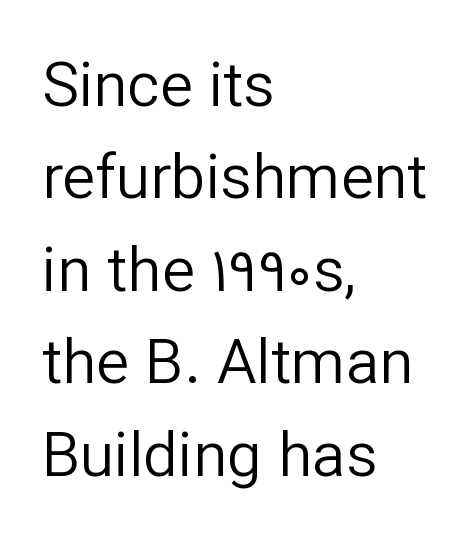
{"serif": "no", "italic": "no", "bold": "no", "weight": "regular", "width": "normal", "stroke_contrast": "low", "x_height": "medium", "monospaced": "no", "underline": "no", "align": "left", "line_spacing": "normal", "line_spacing_ratio": 1.49, "letter_spacing": "normal", "letter_spacing_em": 0.0, "glyph_px": 62}
